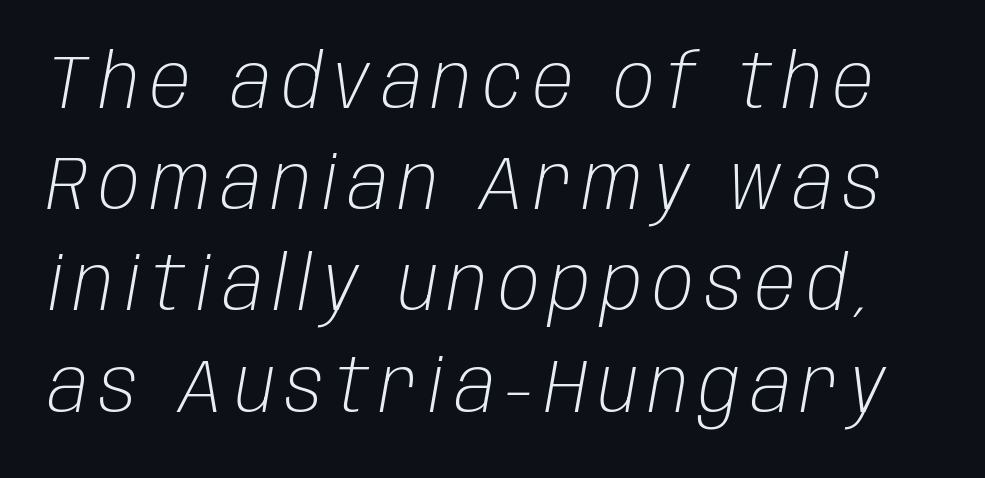
Q: Is the text bold? A: No.
Q: Is the text italic (slanted)? A: Yes, it leans right by about 10 degrees.
Q: Is the text underlined? A: No.
Q: Is the spacing between lines tight, normal or loose? A: Normal.
Q: Width (condensed, normal, or wide)? A: Condensed.
Q: Stroke contrast? A: Low.
Q: x-height? A: Large.
Q: Monospaced? A: No.
